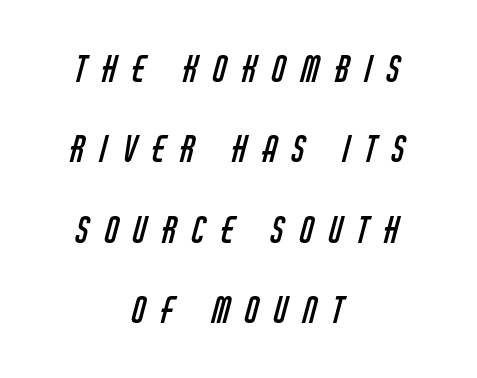
{"serif": "no", "bold": "no", "weight": "regular", "width": "condensed", "stroke_contrast": "low", "x_height": "large", "monospaced": "no", "underline": "no", "align": "center", "line_spacing": "loose", "line_spacing_ratio": 2.3, "letter_spacing": "wide", "letter_spacing_em": 0.44, "glyph_px": 35}
